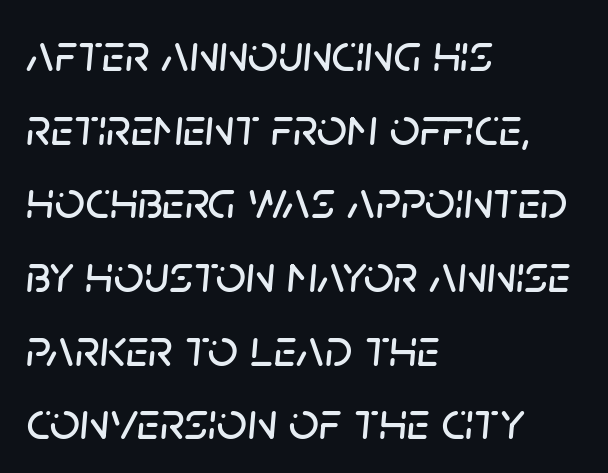
{"italic": "yes", "lean": "right", "slant_degrees": 5, "width": "normal", "stroke_contrast": "low", "x_height": "large", "monospaced": "no", "underline": "no", "align": "left", "line_spacing": "normal", "line_spacing_ratio": 1.39, "letter_spacing": "normal", "letter_spacing_em": 0.0, "glyph_px": 53}
